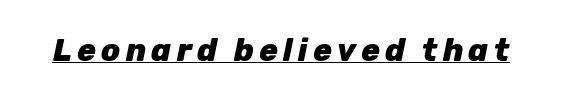
Q: Is the text bold? A: Yes.
Q: Is the text italic (slanted)? A: Yes, it leans right by about 12 degrees.
Q: Is the text underlined? A: Yes.
Q: Width (condensed, normal, or wide)? A: Normal.
Q: Stroke contrast? A: Low.
Q: x-height? A: Medium.
Q: Monospaced? A: No.
